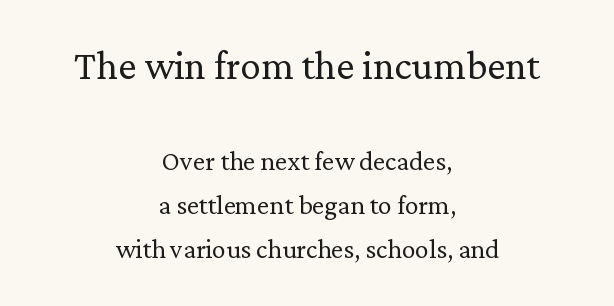
{"serif": "yes", "italic": "no", "bold": "no", "weight": "light", "width": "normal", "stroke_contrast": "low", "x_height": "medium", "monospaced": "no", "underline": "no", "align": "center", "line_spacing": "normal", "line_spacing_ratio": 1.3, "letter_spacing": "normal", "letter_spacing_em": 0.0, "larger_block": "first", "size_ratio": 1.5, "glyph_px": 51}
